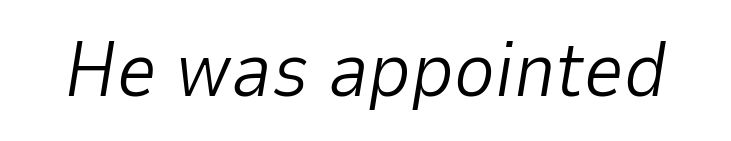
These glyphs show unthickened strokes, regular width or finer. There's an unmistakable incline to the writing here. Only glyphs here, with clear space below each row. Between one letter and the next there's only the usual sliver of space. Here the designer chose a conventional face with non-uniform glyph widths.
